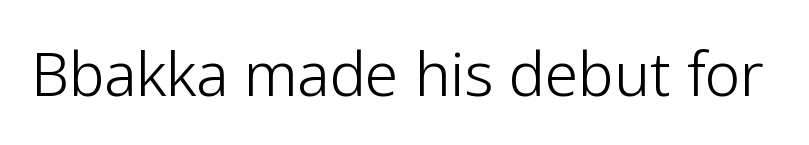
The image shows 60 px light sans-serif type, upright; set normal letter spacing, not underlined; low stroke contrast and a medium x-height.
